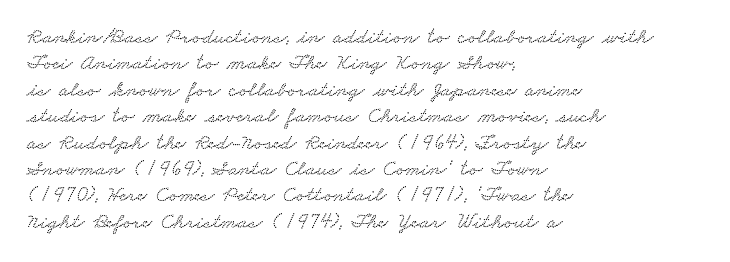
Type without underlining. Students, note that the glyphs here touch the page at normal intervals. Caption: multi-line text, flush left, ragged right.
